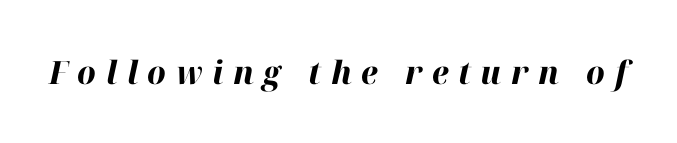
Q: Is the text bold? A: Yes.
Q: Is the text italic (slanted)? A: Yes, it leans right by about 12 degrees.
Q: Is the text underlined? A: No.
Q: Is the spacing between letters normal or unusually wide? A: Unusually wide.
Q: Width (condensed, normal, or wide)? A: Normal.
Q: Stroke contrast? A: High.
Q: x-height? A: Medium.
Q: Monospaced? A: No.
